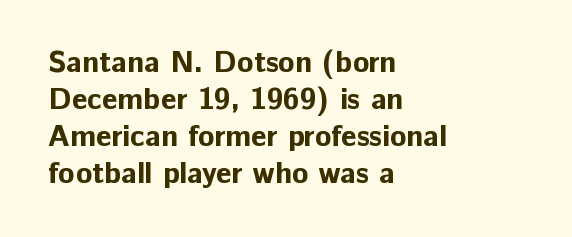
Q: Is the text bold? A: Yes.
Q: Is the text italic (slanted)? A: No, it is upright.
Q: Is the typeface a serif or a sans-serif typeface? A: Sans-serif.
Q: Is the text underlined? A: No.
Q: How is the paragraph aligned? A: Left-aligned.
Q: Is the spacing between letters normal or unusually wide? A: Normal.
Q: Width (condensed, normal, or wide)? A: Normal.
Q: Stroke contrast? A: Low.
Q: x-height? A: Medium.
Q: Monospaced? A: No.
